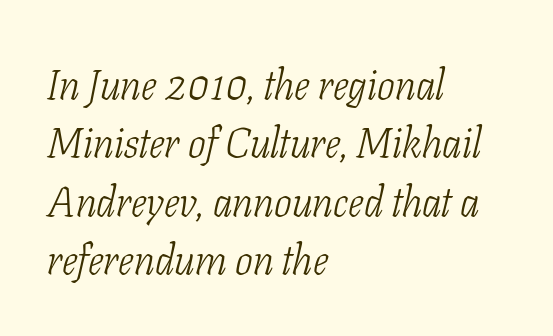
Q: Is the text bold? A: No.
Q: Is the text italic (slanted)? A: Yes, it leans right by about 11 degrees.
Q: Is the typeface a serif or a sans-serif typeface? A: Serif.
Q: Is the text underlined? A: No.
Q: How is the paragraph aligned? A: Left-aligned.
Q: Is the spacing between letters normal or unusually wide? A: Normal.
Q: Is the spacing between lines tight, normal or loose? A: Normal.
Q: Width (condensed, normal, or wide)? A: Condensed.
Q: Stroke contrast? A: Low.
Q: x-height? A: Medium.
Q: Monospaced? A: No.
